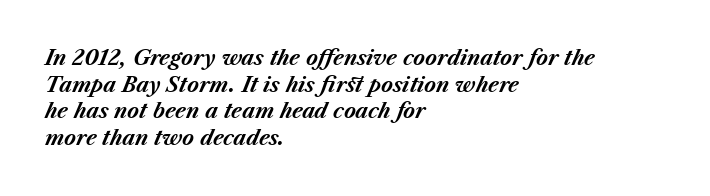
{"italic": "yes", "lean": "right", "slant_degrees": 23, "bold": "yes", "underline": "no", "align": "left", "line_spacing": "normal", "line_spacing_ratio": 1.33, "letter_spacing": "normal", "letter_spacing_em": 0.0, "glyph_px": 20}
